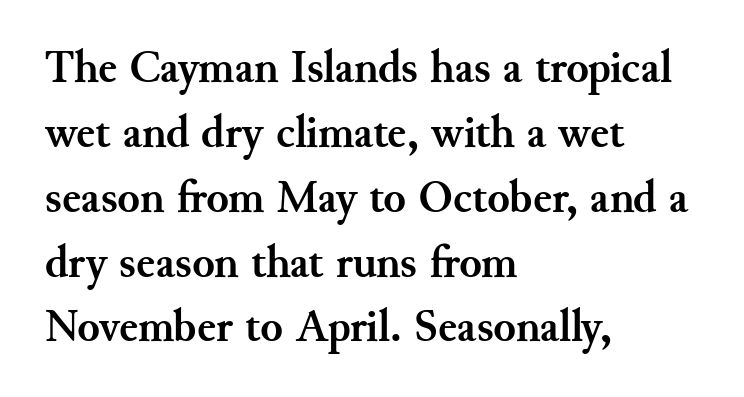
Q: Is the text bold? A: Yes.
Q: Is the text italic (slanted)? A: No, it is upright.
Q: Is the typeface a serif or a sans-serif typeface? A: Serif.
Q: Is the text underlined? A: No.
Q: How is the paragraph aligned? A: Left-aligned.
Q: Is the spacing between letters normal or unusually wide? A: Normal.
Q: Is the spacing between lines tight, normal or loose? A: Normal.
Q: Width (condensed, normal, or wide)? A: Normal.
Q: Stroke contrast? A: Medium.
Q: x-height? A: Small.
Q: Monospaced? A: No.
